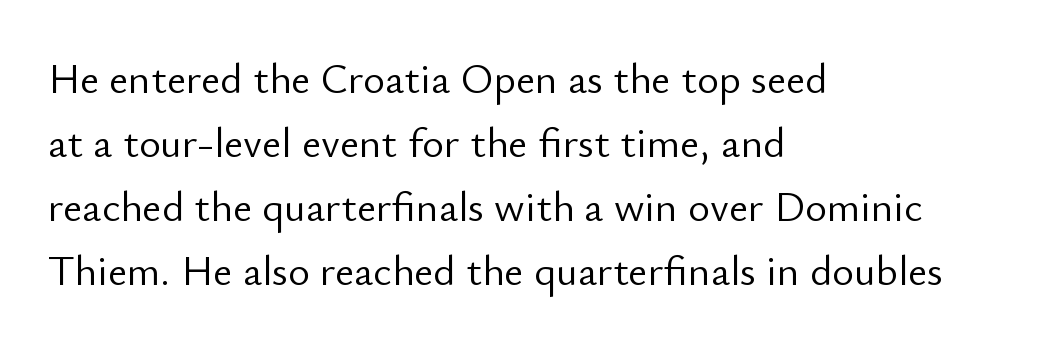
The image shows 42 px light sans-serif type, upright; set left-aligned, normal line spacing (1.52x), normal letter spacing, not underlined; low stroke contrast and a small x-height.
